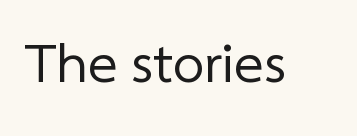
The image shows 56 px regular-weight sans-serif type; set normal letter spacing, not underlined; low stroke contrast and a medium x-height.
